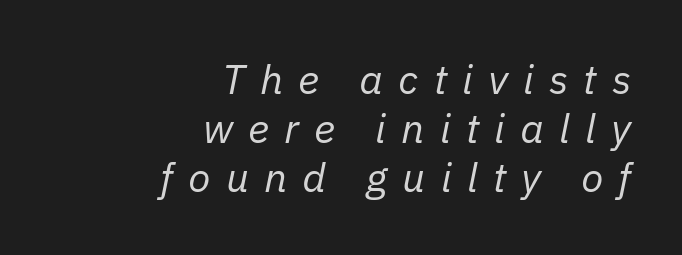
The image shows 41 px regular-weight type, italic (leaning right); set right-aligned, line spacing 1.19x, unusually wide letter spacing (+0.37 em), not underlined; low stroke contrast and a medium x-height.
